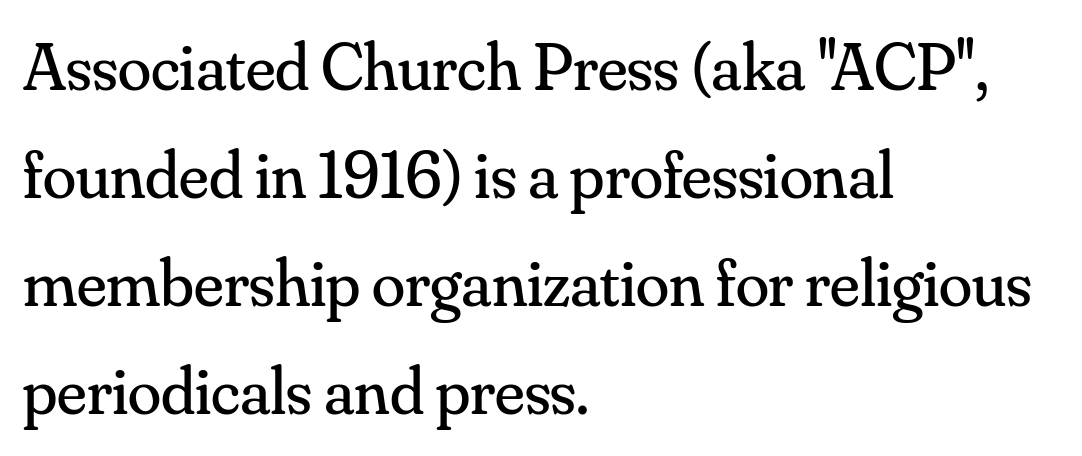
Do the letters lean? They stand straight. Notice how descenders clear the ascenders below comfortably — that's standard leading. The characters display serif detailing at their extremities. Nobody drew a line under any word here. Think of a printed novel: that variable character pitch is what you see here. The horizontal fit of the characters is conventional and even.
